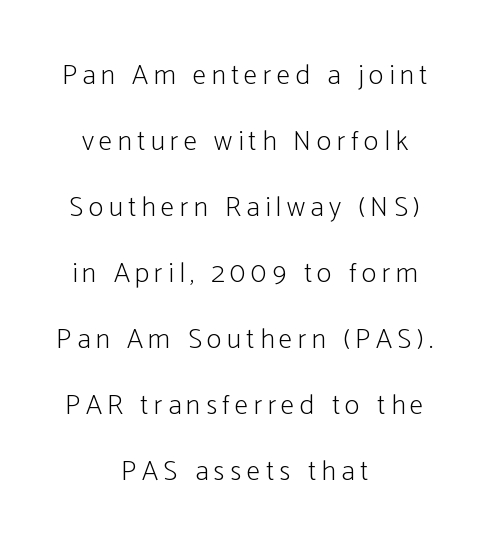
This is the regular roman posture of the typeface. No letter is thick-stroked: the sample isn't bold. This sample uses a sans-serif face. A typesetter would call this leading open, well beyond the default. Typeset on center — no edge is straight. Looks like regular typesetting: each glyph gets only the width it needs.
